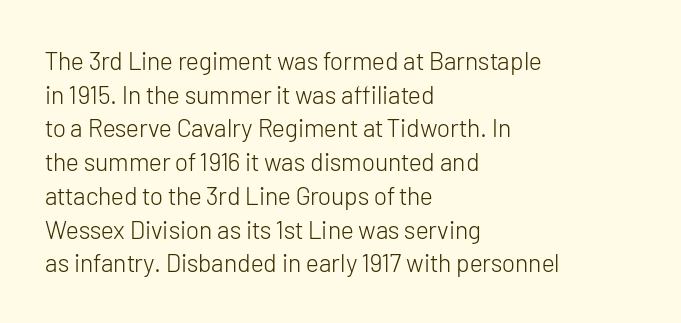
Q: Is the text bold? A: No.
Q: Is the text italic (slanted)? A: No, it is upright.
Q: Is the text underlined? A: No.
Q: How is the paragraph aligned? A: Left-aligned.
Q: Is the spacing between letters normal or unusually wide? A: Normal.
Q: Is the spacing between lines tight, normal or loose? A: Normal.
